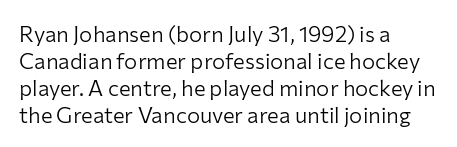
The image shows 22 px text type, upright; set left-aligned, line spacing 1.22x, normal letter spacing, not underlined.
